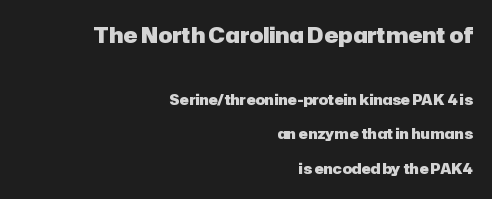
Q: Is the text bold? A: Yes.
Q: Is the text italic (slanted)? A: No, it is upright.
Q: Is the text underlined? A: No.
Q: How is the paragraph aligned? A: Right-aligned.
Q: Is the spacing between letters normal or unusually wide? A: Normal.
Q: Is the spacing between lines tight, normal or loose? A: Loose.
Q: Which block of text is set in a larger size, the first (top) or the second (bottom)? A: The first (top) one.
